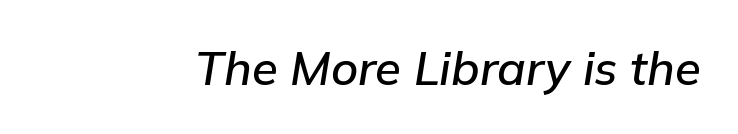
The image shows 47 px text type, italic (leaning right); set normal letter spacing, not underlined; low stroke contrast and a medium x-height.
